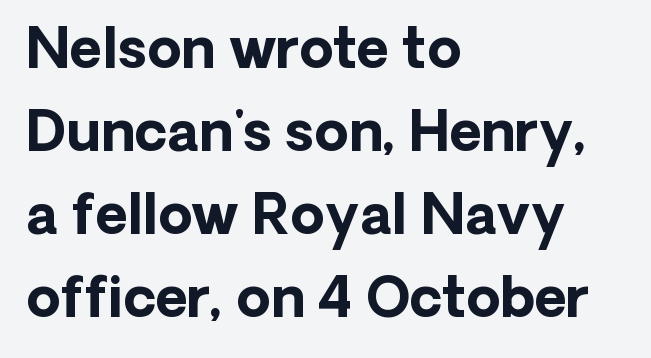
Here the designer chose a conventional face with non-uniform glyph widths. The type is set solid horizontally, with unmodified tracking. Check the space under the baseline: it is left empty. The typography opts for an upright posture over an oblique one. The passage shown is typeset with a sans-serif family.
